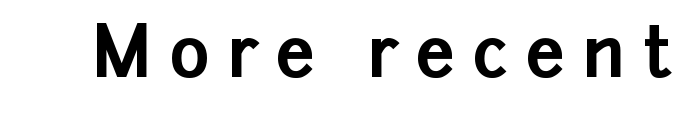
Q: Is the text bold? A: Yes.
Q: Is the text italic (slanted)? A: No, it is upright.
Q: Is the typeface a serif or a sans-serif typeface? A: Sans-serif.
Q: Is the text underlined? A: No.
Q: Is the spacing between letters normal or unusually wide? A: Unusually wide.
Q: Width (condensed, normal, or wide)? A: Normal.
Q: Stroke contrast? A: Low.
Q: x-height? A: Medium.
Q: Monospaced? A: No.
